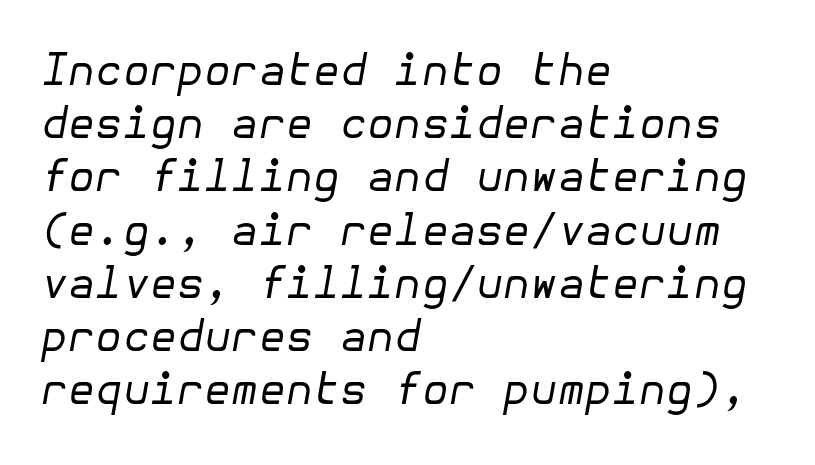
Q: Is the text bold? A: No.
Q: Is the text italic (slanted)? A: Yes, it leans right by about 10 degrees.
Q: Is the text underlined? A: No.
Q: How is the paragraph aligned? A: Left-aligned.
Q: Is the spacing between letters normal or unusually wide? A: Normal.
Q: Width (condensed, normal, or wide)? A: Normal.
Q: Stroke contrast? A: Low.
Q: x-height? A: Medium.
